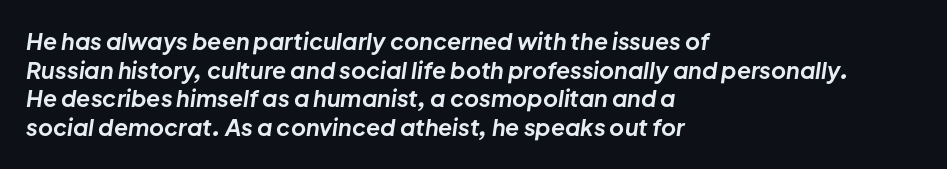
Set as a true bold cut, around the 700 mark. The words here are not underlined. Yep, that's italic — everything's leaning. Is the block centered? No — it sits flush against the left margin. The lines sit at an ordinary, default distance from one another.
